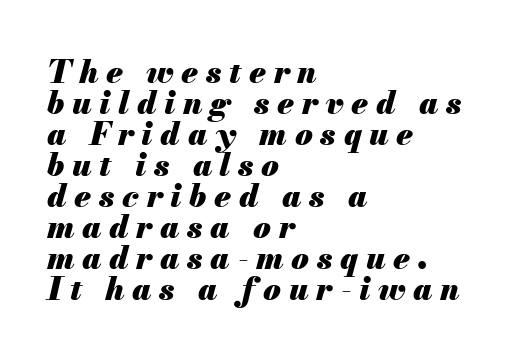
Q: Is the text bold? A: Yes.
Q: Is the text italic (slanted)? A: Yes, it leans right by about 13 degrees.
Q: Is the text underlined? A: No.
Q: How is the paragraph aligned? A: Left-aligned.
Q: Is the spacing between letters normal or unusually wide? A: Unusually wide.
Q: Is the spacing between lines tight, normal or loose? A: Tight.
Q: Width (condensed, normal, or wide)? A: Normal.
Q: Stroke contrast? A: Medium.
Q: x-height? A: Small.
Q: Monospaced? A: No.
